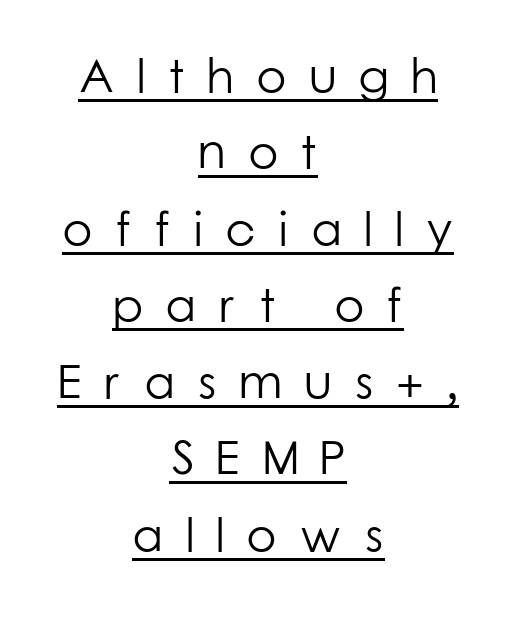
The image shows 49 px light sans-serif type, upright; set centered, normal line spacing (1.56x), unusually wide letter spacing (+0.45 em), underlined; low stroke contrast and a medium x-height.
